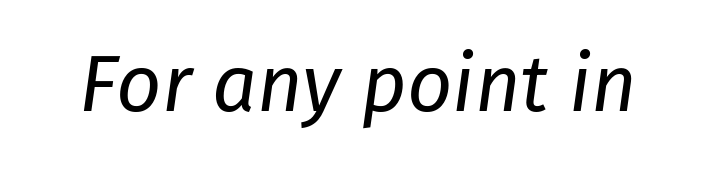
The image shows 79 px regular-weight type, italic (leaning right); set normal letter spacing, not underlined; low stroke contrast and a medium x-height.
